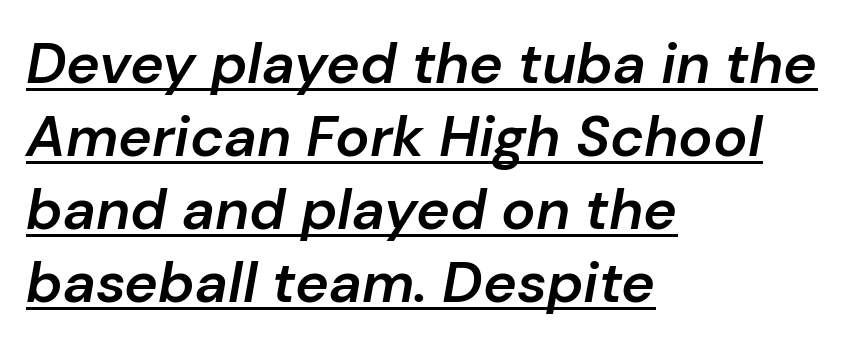
Beneath each row of characters lies a ruled line. A normal amount of white space separates one row of letters from the next. The passage shown is typed in a proportional face where columns would drift. How heavy is the stroke? Medium-heavy — a semibold, shy of bold. The glyphs look as if they've been sheared to an angle. Here the glyphs are tracked normally, forming tight word shapes.
